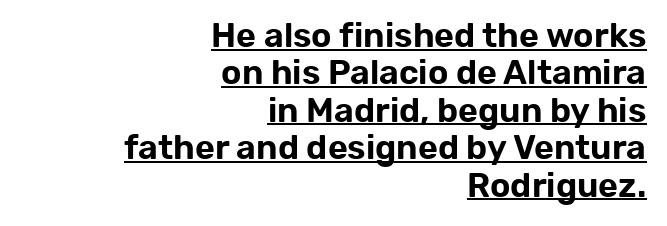
{"serif": "no", "italic": "no", "width": "normal", "stroke_contrast": "low", "x_height": "medium", "monospaced": "no", "underline": "yes", "align": "right", "line_spacing": "tight", "line_spacing_ratio": 1.1, "letter_spacing": "normal", "letter_spacing_em": 0.0, "glyph_px": 34}
